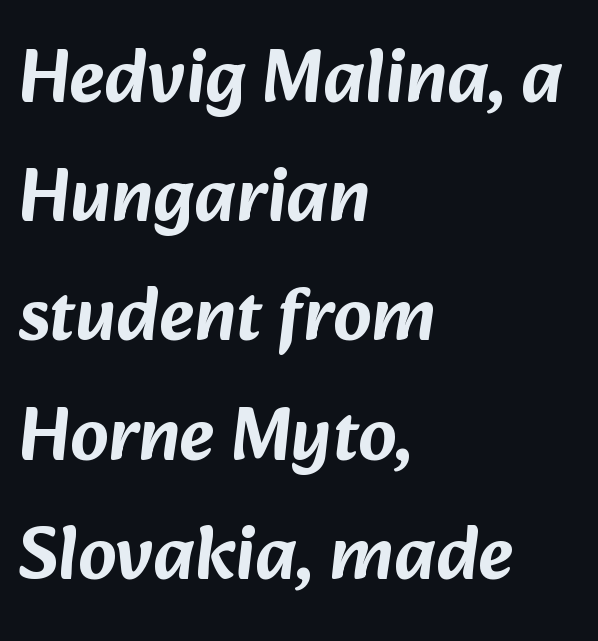
Q: Is the typeface a serif or a sans-serif typeface? A: Sans-serif.
Q: Is the text underlined? A: No.
Q: How is the paragraph aligned? A: Left-aligned.
Q: Is the spacing between letters normal or unusually wide? A: Normal.
Q: Is the spacing between lines tight, normal or loose? A: Normal.
Q: Width (condensed, normal, or wide)? A: Normal.
Q: Stroke contrast? A: Low.
Q: x-height? A: Medium.
Q: Monospaced? A: No.
